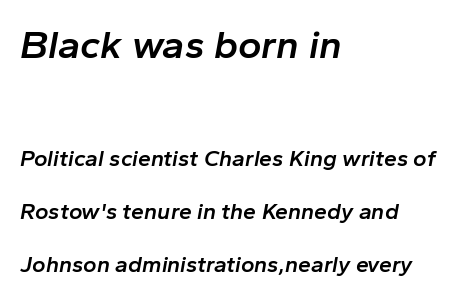
Q: Is the text bold? A: Semi-bold.
Q: Is the text italic (slanted)? A: Yes, it leans right by about 10 degrees.
Q: Is the text underlined? A: No.
Q: How is the paragraph aligned? A: Left-aligned.
Q: Is the spacing between letters normal or unusually wide? A: Normal.
Q: Is the spacing between lines tight, normal or loose? A: Loose.
Q: Which block of text is set in a larger size, the first (top) or the second (bottom)? A: The first (top) one.
Q: Width (condensed, normal, or wide)? A: Normal.
Q: Stroke contrast? A: Low.
Q: x-height? A: Medium.
Q: Monospaced? A: No.
